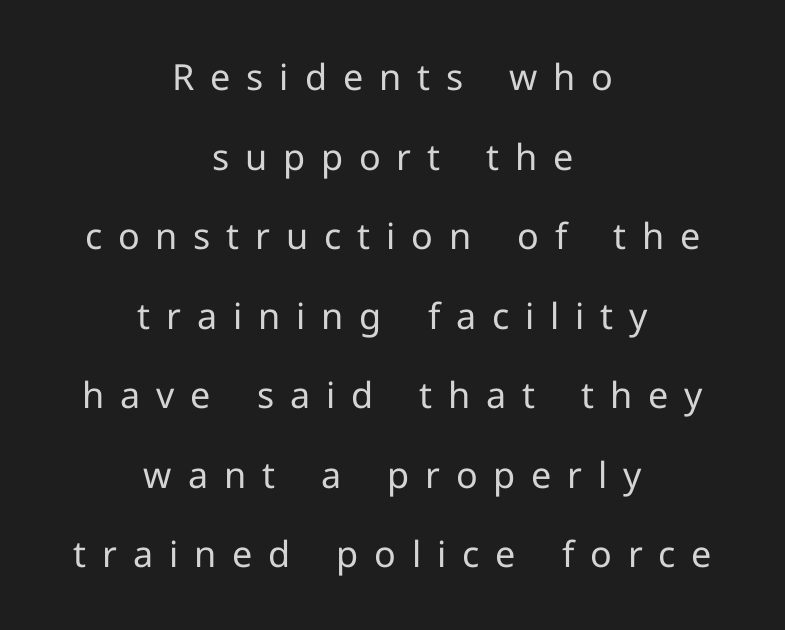
Horizontal bands of white between lines are thick stripes. Caption: expanded tracking, letters set apart. Is there any slant? The stems are plumb. Weight class: somewhere from thin through regular. The type family on display is of the sans-serif kind.
